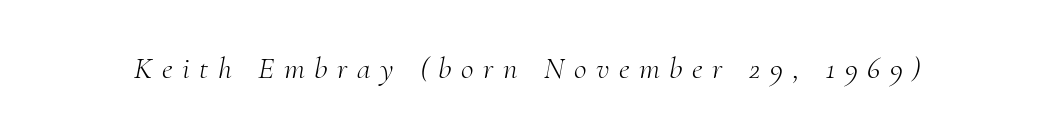
No chunkiness to these letters — they're not bold. The rendering shows small feet on the letterforms — a serif design. A typesetter would call this proportional, since set widths differ per character. This is oblique type, the kind used for emphasis or titles. Honestly, there is no underline to notice here at all. Letter spacing: wide.
